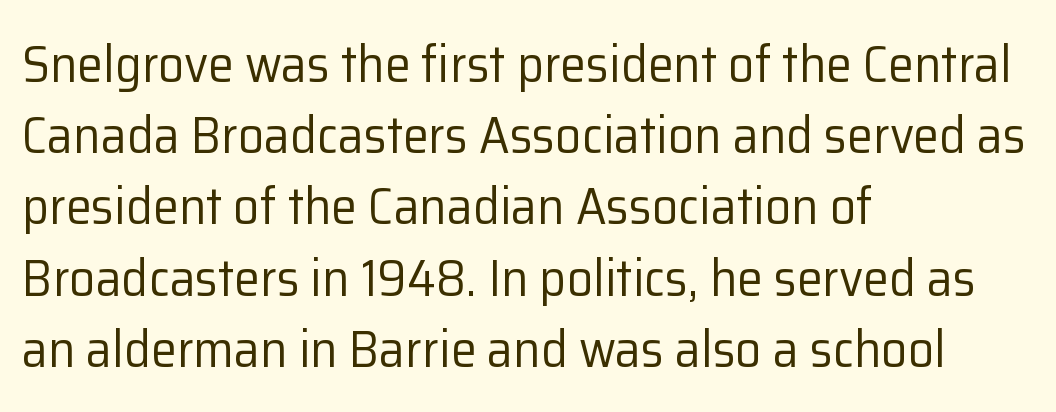
The weight tops out at a normal text grade. Nope, no serifs anywhere on these letters. Posture: straight, roman, zero tilt. There is no visible air inserted between adjacent glyphs. Varying glyph widths throughout — classic text-font behaviour. The rendering uses a moderate line-height, typical for paragraphs.
